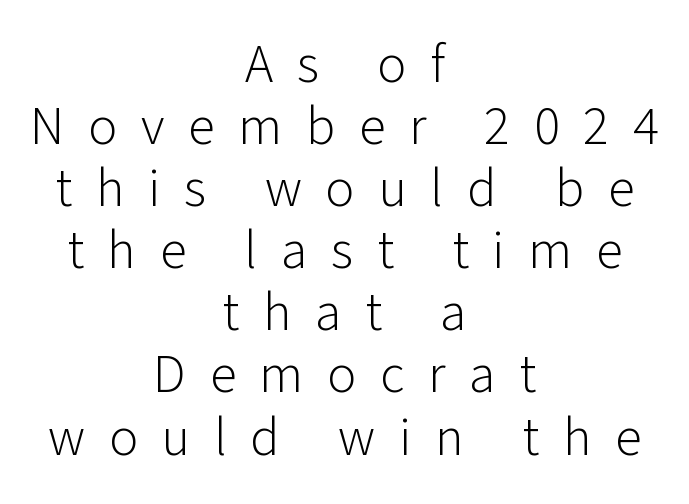
The image shows 54 px light sans-serif type, upright; set centered, tight line spacing (1.15x), unusually wide letter spacing (+0.44 em), not underlined; low stroke contrast and a medium x-height.
